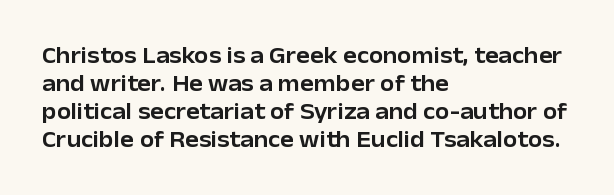
Look at the tracking — it's just the regular setting, nothing added. Caption: multi-line text, flush left, ragged right. Notice how the stems are strictly vertical — no italics here. A clean baseline with only descenders dipping below it.
